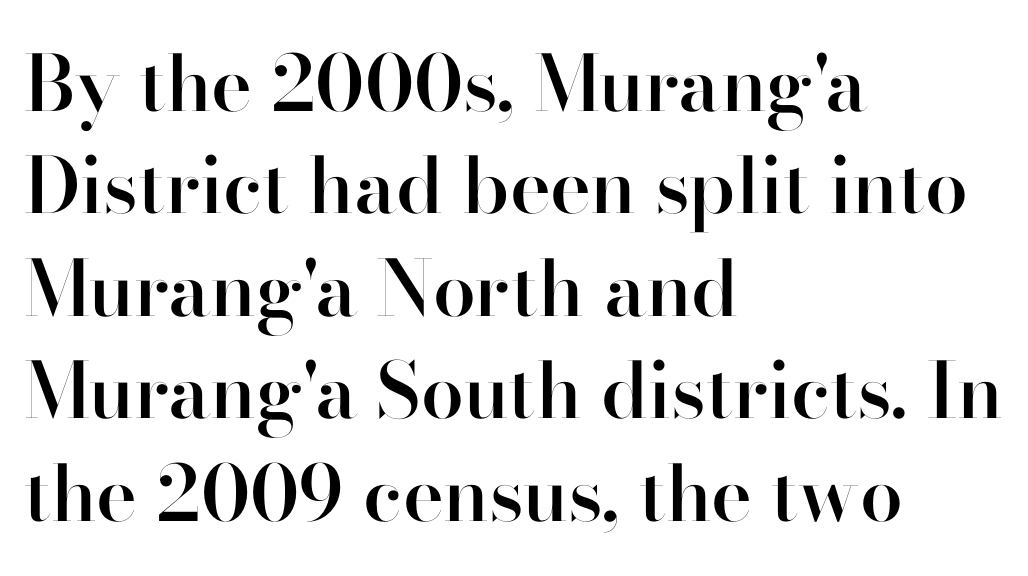
Q: Is the text bold? A: Semi-bold.
Q: Is the text italic (slanted)? A: No, it is upright.
Q: Is the typeface a serif or a sans-serif typeface? A: Sans-serif.
Q: Is the text underlined? A: No.
Q: How is the paragraph aligned? A: Left-aligned.
Q: Is the spacing between letters normal or unusually wide? A: Normal.
Q: Is the spacing between lines tight, normal or loose? A: Normal.
Q: Width (condensed, normal, or wide)? A: Normal.
Q: Stroke contrast? A: High.
Q: x-height? A: Small.
Q: Monospaced? A: No.
